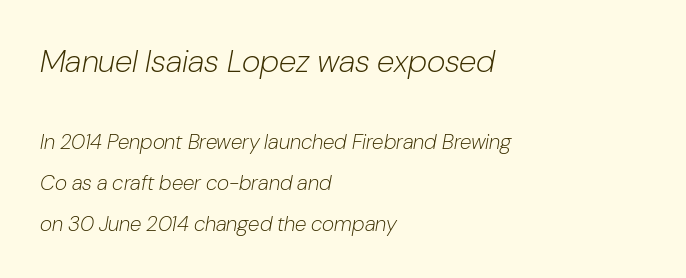
Q: Is the text bold? A: No.
Q: Is the text italic (slanted)? A: Yes, it leans right by about 10 degrees.
Q: Is the text underlined? A: No.
Q: How is the paragraph aligned? A: Left-aligned.
Q: Is the spacing between letters normal or unusually wide? A: Normal.
Q: Is the spacing between lines tight, normal or loose? A: Loose.
Q: Which block of text is set in a larger size, the first (top) or the second (bottom)? A: The first (top) one.
Q: Width (condensed, normal, or wide)? A: Normal.
Q: Stroke contrast? A: Low.
Q: x-height? A: Medium.
Q: Monospaced? A: No.
